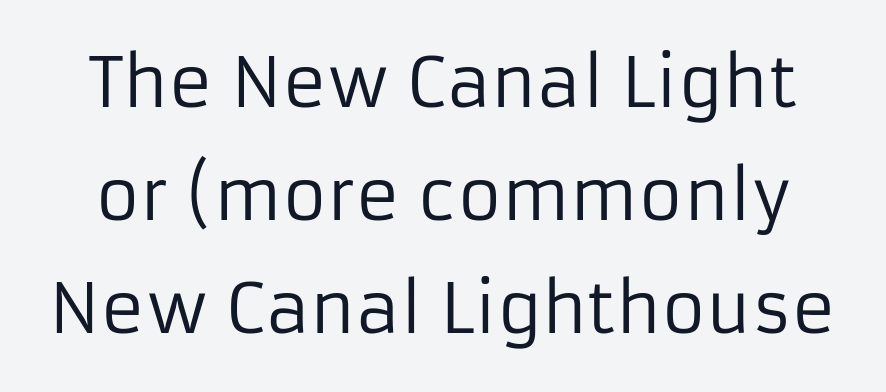
{"serif": "no", "italic": "no", "bold": "no", "weight": "regular", "width": "normal", "stroke_contrast": "low", "x_height": "medium", "monospaced": "no", "underline": "no", "line_spacing": "normal", "line_spacing_ratio": 1.66, "letter_spacing": "normal", "letter_spacing_em": 0.0, "glyph_px": 68}
